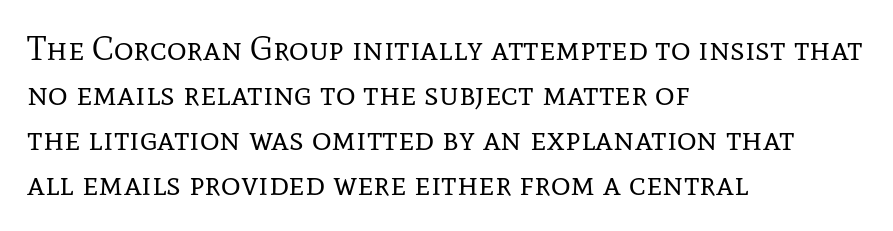
Line spacing here is normal. Is there any slant? The stems are plumb. The letters advance in unequal steps, a hallmark of proportional type. Notice how the passage keeps a crisp vertical edge on the left only.
